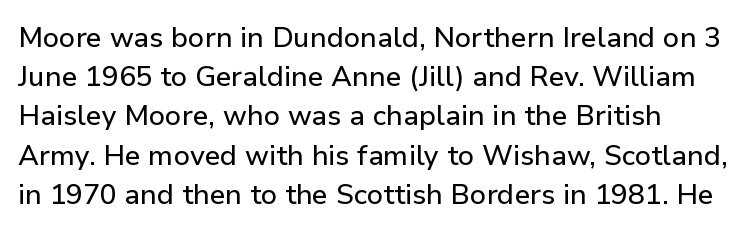
The image shows 28 px sans-serif type, upright; set normal line spacing (1.4x), normal letter spacing, not underlined; low stroke contrast and a medium x-height.
